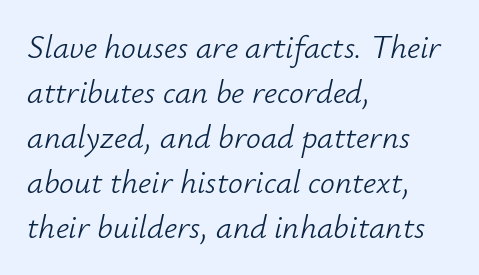
Q: Is the text bold? A: No.
Q: Is the text italic (slanted)? A: Yes, it leans right by about 12 degrees.
Q: Is the text underlined? A: No.
Q: How is the paragraph aligned? A: Left-aligned.
Q: Is the spacing between letters normal or unusually wide? A: Normal.
Q: Is the spacing between lines tight, normal or loose? A: Normal.
Q: Width (condensed, normal, or wide)? A: Normal.
Q: Stroke contrast? A: Low.
Q: x-height? A: Small.
Q: Monospaced? A: No.
